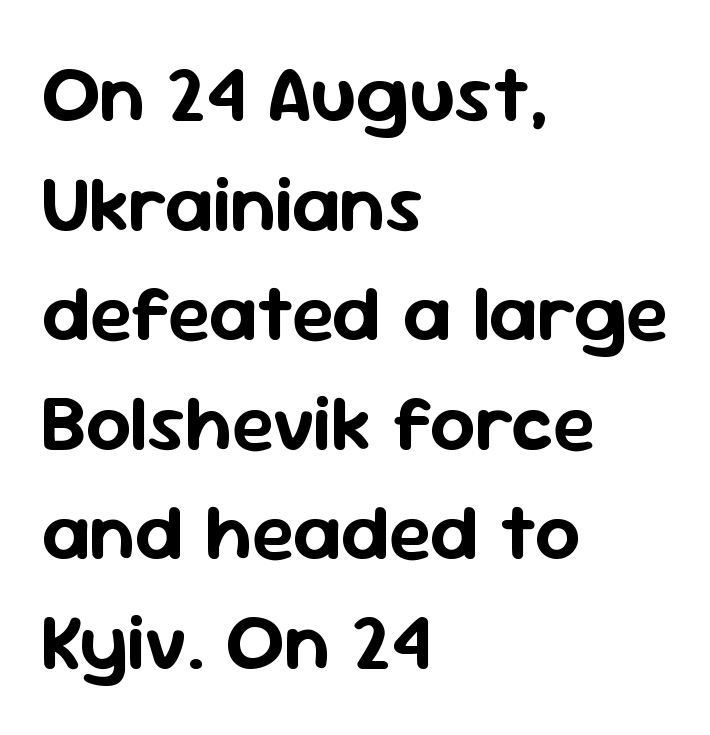
Q: Is the text italic (slanted)? A: No, it is upright.
Q: Is the typeface a serif or a sans-serif typeface? A: Sans-serif.
Q: Is the text underlined? A: No.
Q: How is the paragraph aligned? A: Left-aligned.
Q: Is the spacing between letters normal or unusually wide? A: Normal.
Q: Is the spacing between lines tight, normal or loose? A: Normal.
Q: Width (condensed, normal, or wide)? A: Normal.
Q: Stroke contrast? A: Low.
Q: x-height? A: Medium.
Q: Monospaced? A: No.
